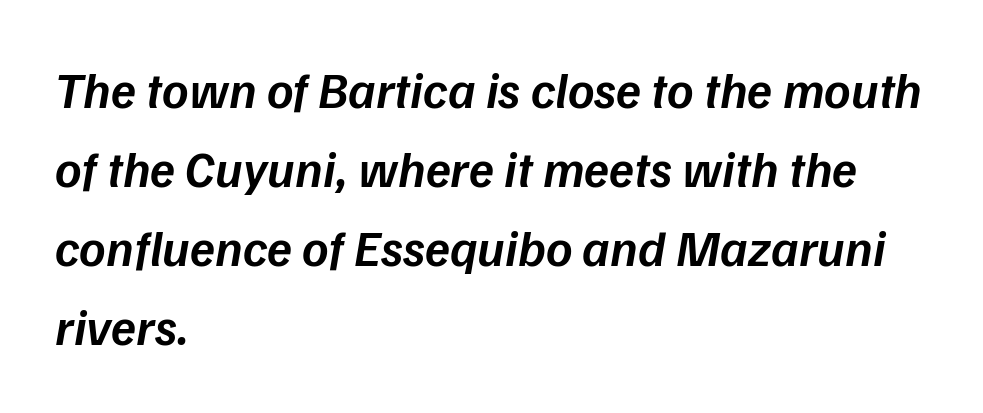
Q: Is the text bold? A: Semi-bold.
Q: Is the text italic (slanted)? A: Yes, it leans right by about 9 degrees.
Q: Is the text underlined? A: No.
Q: How is the paragraph aligned? A: Left-aligned.
Q: Is the spacing between letters normal or unusually wide? A: Normal.
Q: Is the spacing between lines tight, normal or loose? A: Normal.
Q: Width (condensed, normal, or wide)? A: Normal.
Q: Stroke contrast? A: Low.
Q: x-height? A: Medium.
Q: Monospaced? A: No.
